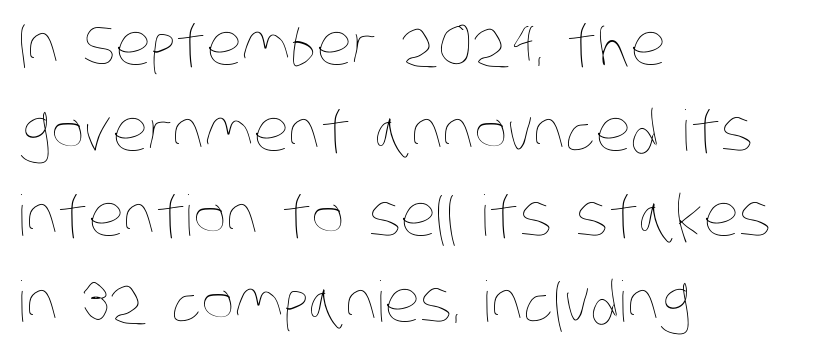
The image shows 56 px thin, condensed type; set left-aligned, normal line spacing (1.53x), normal letter spacing, not underlined; low stroke contrast and a large x-height.
